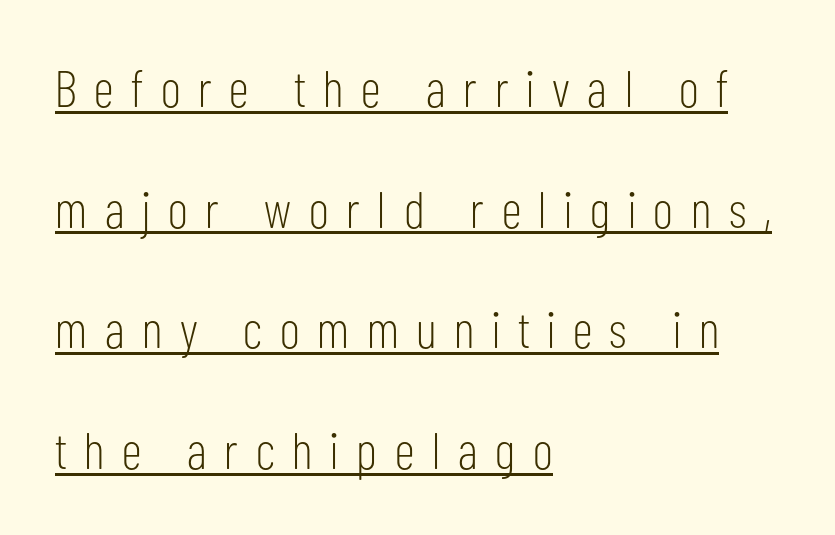
Note the varied advance widths — an 'i' is clearly narrower than an 'm'. The font's upright variant was chosen for this text. The rendering inserts visible extra space after every character. Casual observation: everything's shoved over to the left. Unbolded letterforms with no extra heft.
